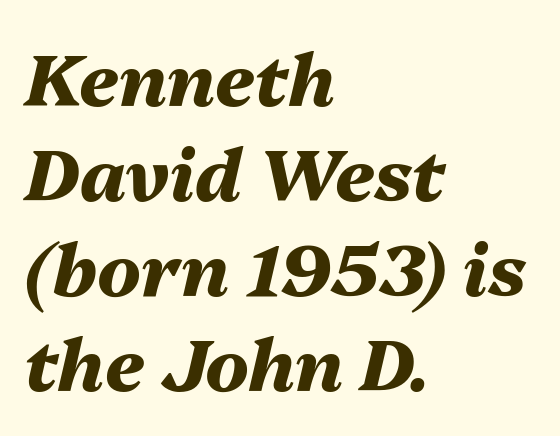
Q: Is the text bold? A: Yes.
Q: Is the text italic (slanted)? A: Yes, it leans right by about 13 degrees.
Q: Is the text underlined? A: No.
Q: How is the paragraph aligned? A: Left-aligned.
Q: Is the spacing between letters normal or unusually wide? A: Normal.
Q: Is the spacing between lines tight, normal or loose? A: Normal.
Q: Width (condensed, normal, or wide)? A: Normal.
Q: Stroke contrast? A: Medium.
Q: x-height? A: Medium.
Q: Monospaced? A: No.
